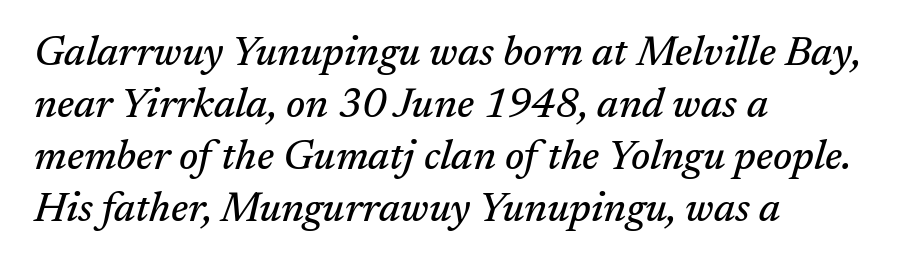
Each new line begins a customary step beneath the previous one. The passage is arranged the way most books set body copy — flush left. No word sits above an underline. A typesetter would label this face a serif. Each letter keeps its own natural width here, so spacing adapts to shape.
